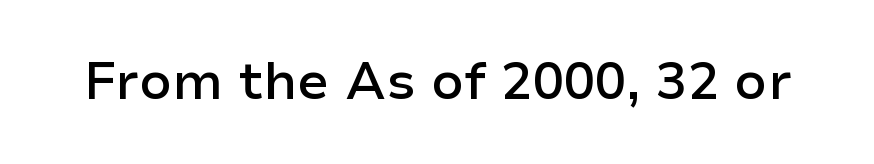
{"serif": "no", "italic": "no", "bold": "semi", "weight": "semibold", "width": "normal", "stroke_contrast": "low", "x_height": "medium", "monospaced": "no", "underline": "no", "letter_spacing": "normal", "letter_spacing_em": 0.0, "glyph_px": 52}
